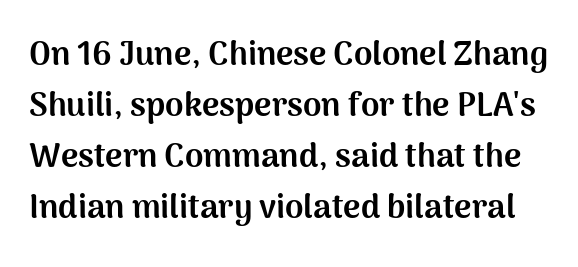
This is roman type, the default non-slanted kind. The rendering uses a bold face; every stroke is thick and dark. This rendering leaves character spacing at its baseline value. Varying glyph widths throughout — classic text-font behaviour.
